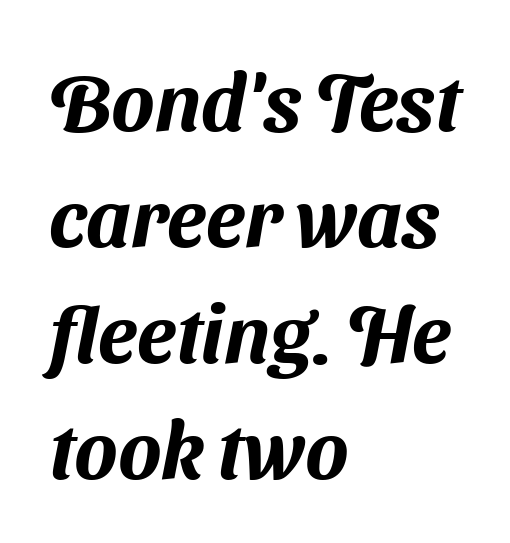
{"serif": "no", "width": "normal", "stroke_contrast": "medium", "x_height": "medium", "monospaced": "no", "underline": "no", "align": "left", "line_spacing": "normal", "line_spacing_ratio": 1.45, "letter_spacing": "normal", "letter_spacing_em": 0.0, "glyph_px": 80}
